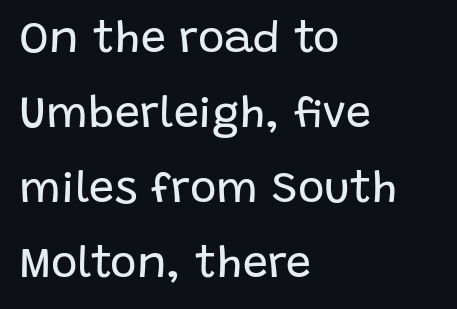
The rendering uses natural spacing where letterforms have individual widths. These lines are set flush left with a ragged right edge. Compared with typical paragraphs, the rows here are spaced about the same. The characters display no serif detailing; their extremities are plain. A light-to-regular cut is what we see here. The string is rendered with underlining switched off.
